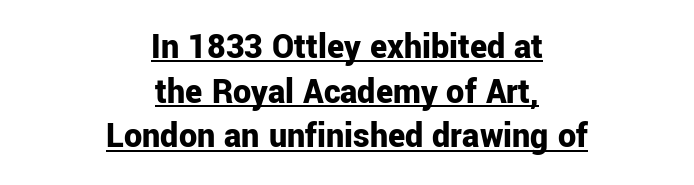
Q: Is the text bold? A: Yes.
Q: Is the text italic (slanted)? A: No, it is upright.
Q: Is the typeface a serif or a sans-serif typeface? A: Sans-serif.
Q: Is the text underlined? A: Yes.
Q: How is the paragraph aligned? A: Centered.
Q: Is the spacing between letters normal or unusually wide? A: Normal.
Q: Width (condensed, normal, or wide)? A: Normal.
Q: Stroke contrast? A: Low.
Q: x-height? A: Medium.
Q: Monospaced? A: No.
